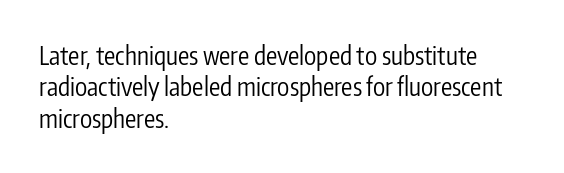
{"italic": "no", "bold": "no", "underline": "no", "align": "left", "line_spacing": "normal", "line_spacing_ratio": 1.26, "letter_spacing": "normal", "letter_spacing_em": 0.0, "glyph_px": 25}
